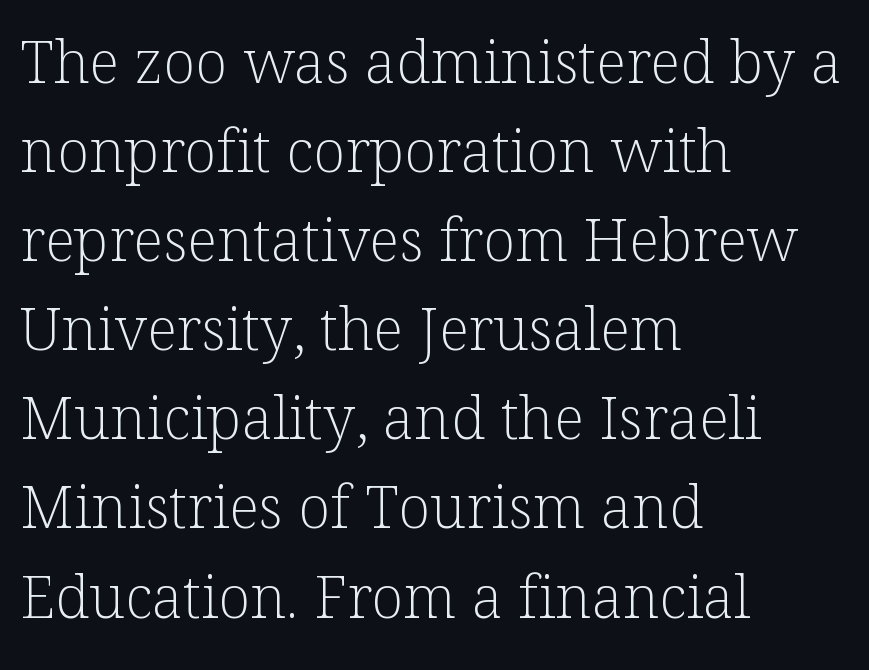
Q: Is the text bold? A: No.
Q: Is the text italic (slanted)? A: No, it is upright.
Q: Is the typeface a serif or a sans-serif typeface? A: Serif.
Q: Is the text underlined? A: No.
Q: How is the paragraph aligned? A: Left-aligned.
Q: Is the spacing between letters normal or unusually wide? A: Normal.
Q: Is the spacing between lines tight, normal or loose? A: Normal.
Q: Width (condensed, normal, or wide)? A: Normal.
Q: Stroke contrast? A: Low.
Q: x-height? A: Medium.
Q: Monospaced? A: No.
